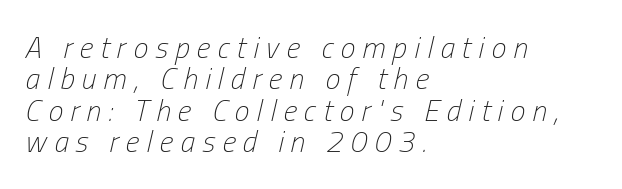
If you drew a ruler down the left edge, every line would touch it. In terms of leading, this rendering errs on the cramped side. A typesetter would call this proportional, since set widths differ per character. Students, note that the glyphs here are deliberately spaced far apart. The zone under the glyphs is completely vacant. The typography opts for an oblique posture over an upright one.
